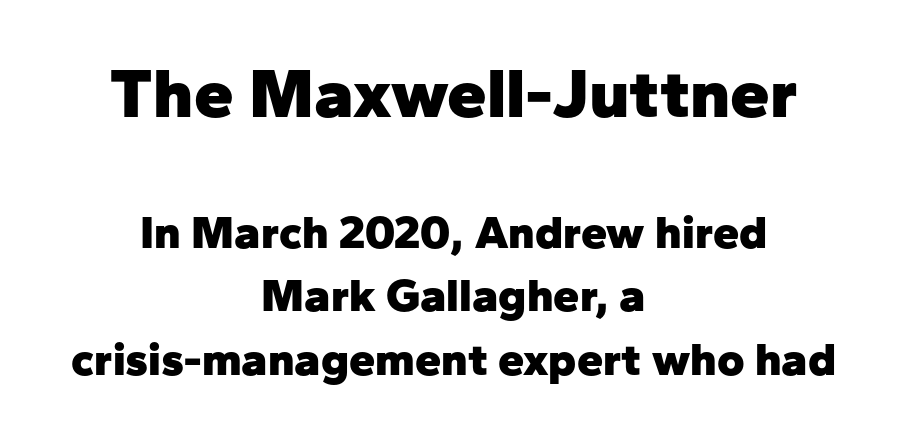
Strong, thick strokes mark this as bold type. The initial chunk of copy outweighs the following chunk in type size. This rendering features lettering with no underline. What stands out about the letter spacing? Nothing — it is the standard amount. Horizontal bands of white between lines are of average thickness.
